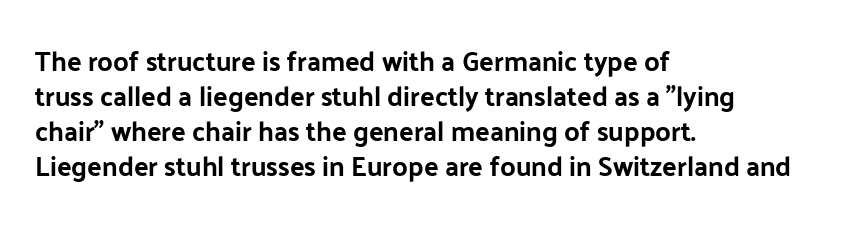
Q: Is the text italic (slanted)? A: No, it is upright.
Q: Is the text underlined? A: No.
Q: How is the paragraph aligned? A: Left-aligned.
Q: Is the spacing between letters normal or unusually wide? A: Normal.
Q: Is the spacing between lines tight, normal or loose? A: Normal.
